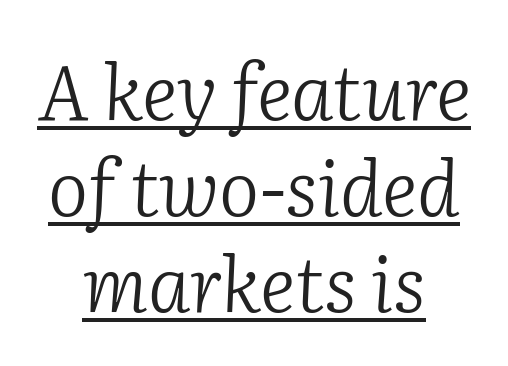
{"serif": "yes", "italic": "yes", "lean": "right", "slant_degrees": 2, "bold": "no", "weight": "light", "width": "normal", "stroke_contrast": "low", "x_height": "medium", "monospaced": "no", "underline": "yes", "align": "center", "line_spacing": "normal", "line_spacing_ratio": 1.26, "letter_spacing": "normal", "letter_spacing_em": 0.0, "glyph_px": 76}
